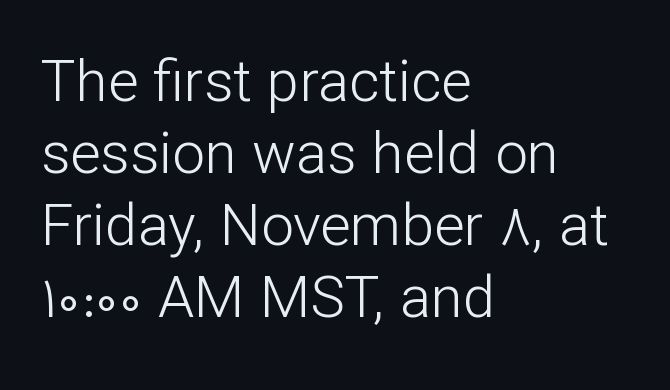
The image shows 58 px light sans-serif type, upright; set left-aligned, line spacing 1.24x, normal letter spacing, not underlined; low stroke contrast and a medium x-height.
